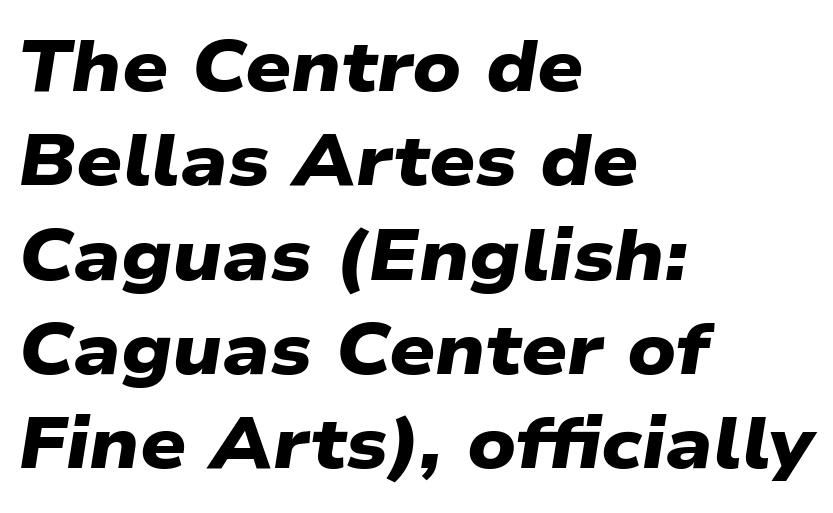
{"serif": "no", "bold": "yes", "weight": "heavy", "width": "wide", "stroke_contrast": "low", "x_height": "medium", "monospaced": "no", "underline": "no", "align": "left", "line_spacing": "normal", "line_spacing_ratio": 1.31, "letter_spacing": "normal", "letter_spacing_em": 0.0, "glyph_px": 72}
